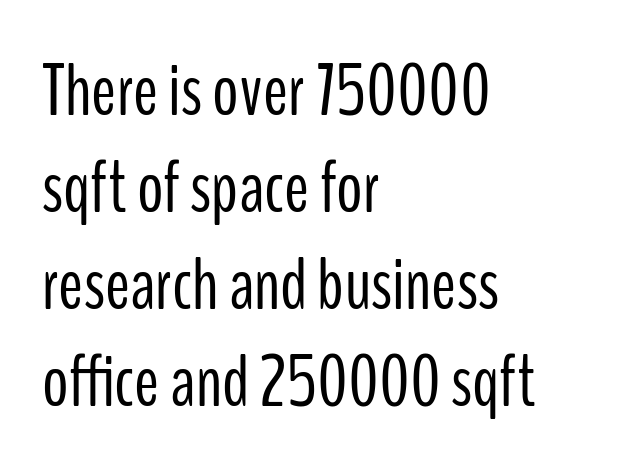
The image shows 74 px light, condensed sans-serif type, upright; set left-aligned, normal line spacing (1.31x), normal letter spacing, not underlined; low stroke contrast and a medium x-height.
